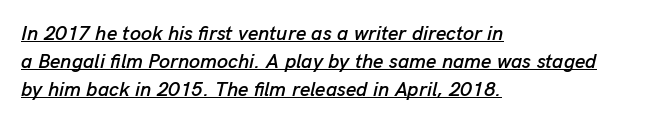
{"italic": "yes", "lean": "right", "slant_degrees": 13, "underline": "yes", "align": "left", "line_spacing": "normal", "line_spacing_ratio": 1.39, "letter_spacing": "normal", "letter_spacing_em": 0.0, "glyph_px": 20}
